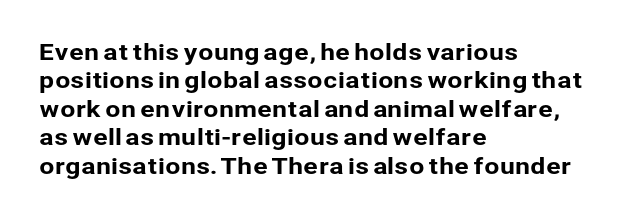
{"italic": "no", "underline": "no", "align": "left", "line_spacing": "normal", "line_spacing_ratio": 1.29, "letter_spacing": "normal", "letter_spacing_em": 0.0, "glyph_px": 22}
